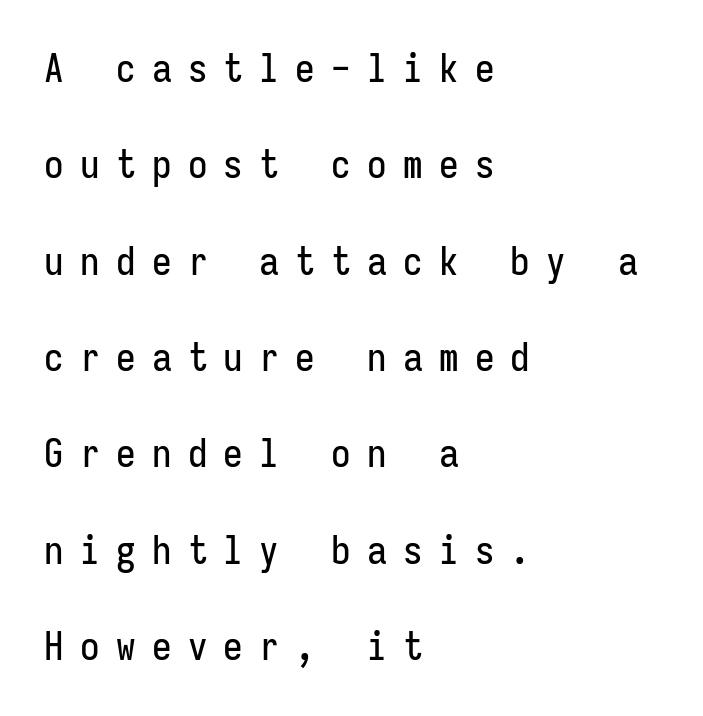
Q: Is the text italic (slanted)? A: No, it is upright.
Q: Is the typeface a serif or a sans-serif typeface? A: Sans-serif.
Q: Is the text underlined? A: No.
Q: How is the paragraph aligned? A: Left-aligned.
Q: Is the spacing between letters normal or unusually wide? A: Unusually wide.
Q: Is the spacing between lines tight, normal or loose? A: Loose.
Q: Width (condensed, normal, or wide)? A: Condensed.
Q: Stroke contrast? A: Low.
Q: x-height? A: Medium.
Q: Monospaced? A: Yes.
